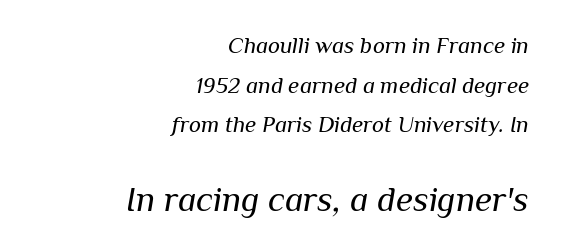
The image shows 35 px regular-weight type, italic (leaning right); set right-aligned, line spacing 1.72x, normal letter spacing, not underlined; the second (bottom) block is 1.52x larger; medium stroke contrast and a medium x-height.
